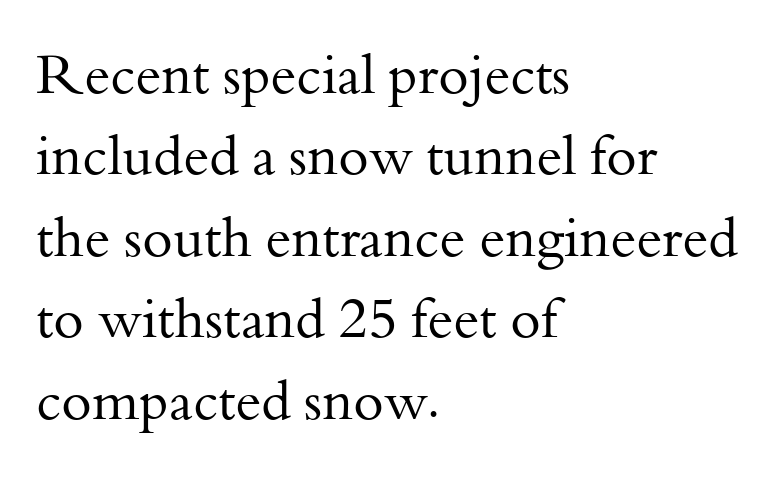
Clear beneath every line of the passage. Leading matches the norm, producing a regular column. The rendering keeps characters at their native spacing. Caption: face not bold, strokes unweighted. If you drew a ruler down the left edge, every line would touch it. Yep, those are serifs on the letters.
